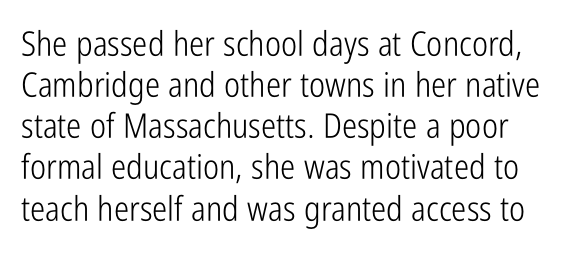
Q: Is the text bold? A: No.
Q: Is the text italic (slanted)? A: No, it is upright.
Q: Is the typeface a serif or a sans-serif typeface? A: Sans-serif.
Q: Is the text underlined? A: No.
Q: Is the spacing between letters normal or unusually wide? A: Normal.
Q: Width (condensed, normal, or wide)? A: Condensed.
Q: Stroke contrast? A: Low.
Q: x-height? A: Medium.
Q: Monospaced? A: No.
